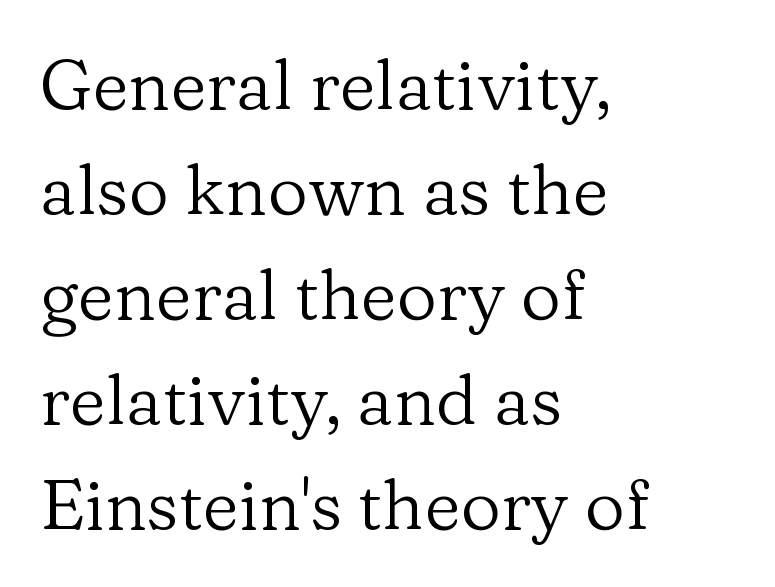
Q: Is the text bold? A: No.
Q: Is the text italic (slanted)? A: No, it is upright.
Q: Is the typeface a serif or a sans-serif typeface? A: Serif.
Q: Is the text underlined? A: No.
Q: How is the paragraph aligned? A: Left-aligned.
Q: Is the spacing between letters normal or unusually wide? A: Normal.
Q: Is the spacing between lines tight, normal or loose? A: Normal.
Q: Width (condensed, normal, or wide)? A: Normal.
Q: Stroke contrast? A: Low.
Q: x-height? A: Medium.
Q: Monospaced? A: No.
